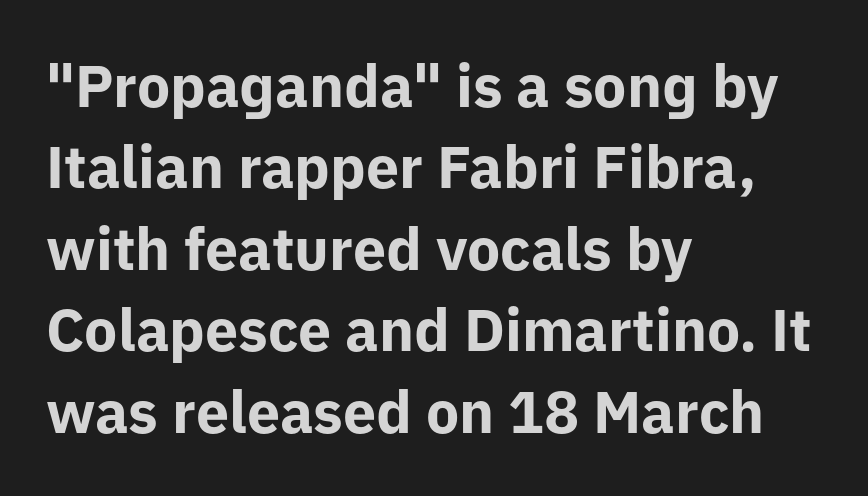
{"serif": "no", "italic": "no", "bold": "yes", "weight": "bold", "width": "normal", "stroke_contrast": "low", "x_height": "medium", "monospaced": "no", "underline": "no", "align": "left", "line_spacing": "normal", "line_spacing_ratio": 1.38, "letter_spacing": "normal", "letter_spacing_em": 0.0, "glyph_px": 59}
